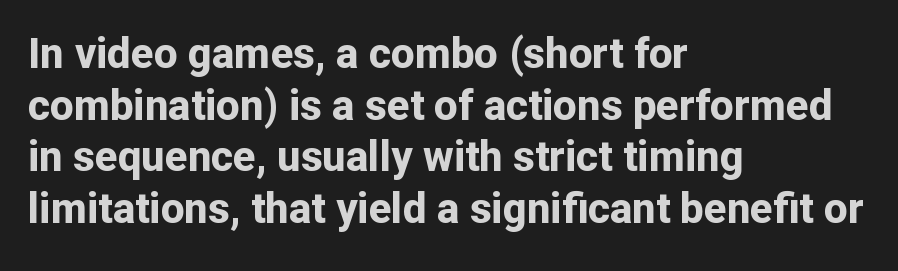
Q: Is the text bold? A: Yes.
Q: Is the text italic (slanted)? A: No, it is upright.
Q: Is the typeface a serif or a sans-serif typeface? A: Sans-serif.
Q: Is the text underlined? A: No.
Q: How is the paragraph aligned? A: Left-aligned.
Q: Is the spacing between letters normal or unusually wide? A: Normal.
Q: Width (condensed, normal, or wide)? A: Normal.
Q: Stroke contrast? A: Low.
Q: x-height? A: Medium.
Q: Monospaced? A: No.
